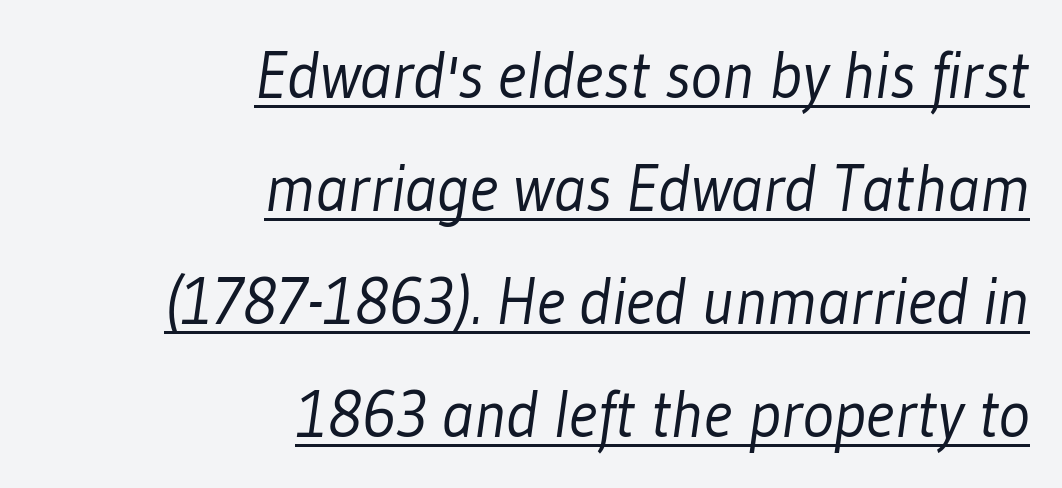
Q: Is the text bold? A: No.
Q: Is the typeface a serif or a sans-serif typeface? A: Sans-serif.
Q: Is the text underlined? A: Yes.
Q: How is the paragraph aligned? A: Right-aligned.
Q: Is the spacing between letters normal or unusually wide? A: Normal.
Q: Width (condensed, normal, or wide)? A: Condensed.
Q: Stroke contrast? A: Low.
Q: x-height? A: Medium.
Q: Monospaced? A: No.
